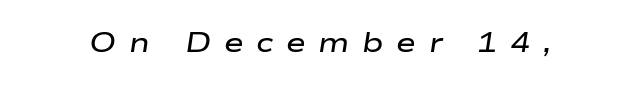
Designer's note — italics engaged. Nobody drew a line under any word here. Tracking here is generous; glyphs stand well apart from one another. Strokes here are thickened, but only to semibold level.
